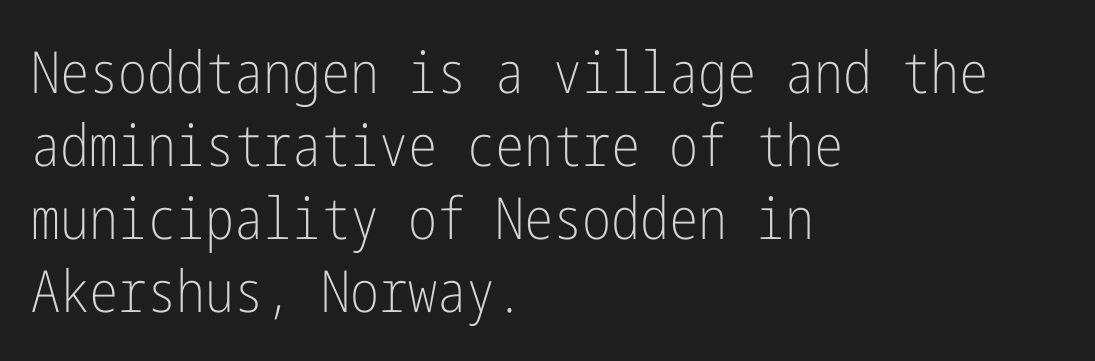
Style check: upright. This rendering uses left alignment, leaving the right contour irregular. Vertically, the passage feels balanced, rows spaced as you'd expect. Decoration check: the copy has no underline.
